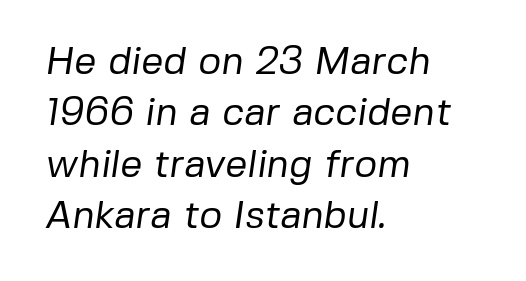
{"serif": "no", "bold": "no", "weight": "regular", "width": "normal", "stroke_contrast": "low", "x_height": "medium", "monospaced": "no", "underline": "no", "align": "left", "line_spacing": "normal", "line_spacing_ratio": 1.32, "letter_spacing": "normal", "letter_spacing_em": 0.0, "glyph_px": 39}
